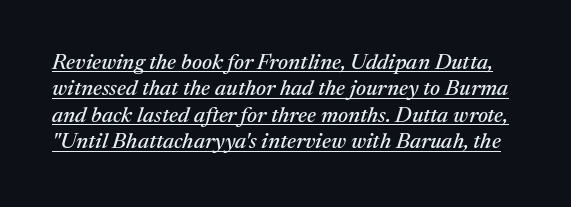
What stands out about the letter spacing? Nothing — it is the standard amount. Does the lettering tilt? It does — this is italic. Students, observe the line beneath the letters — that is underlining.
